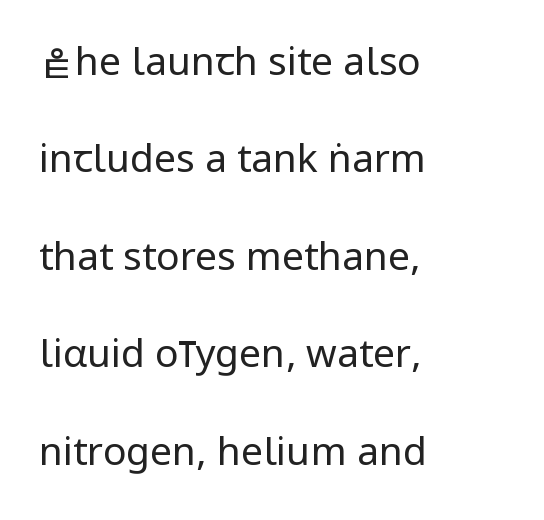
The designer went with a sans here, leaving each stem footless. Think of a printed novel: that variable character pitch is what you see here. This is roman type, the default non-slanted kind. No extra tracking has been applied to these lines.
